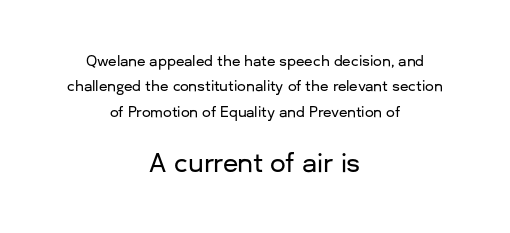
Q: Is the text italic (slanted)? A: No, it is upright.
Q: Is the text underlined? A: No.
Q: How is the paragraph aligned? A: Centered.
Q: Is the spacing between letters normal or unusually wide? A: Normal.
Q: Which block of text is set in a larger size, the first (top) or the second (bottom)? A: The second (bottom) one.
